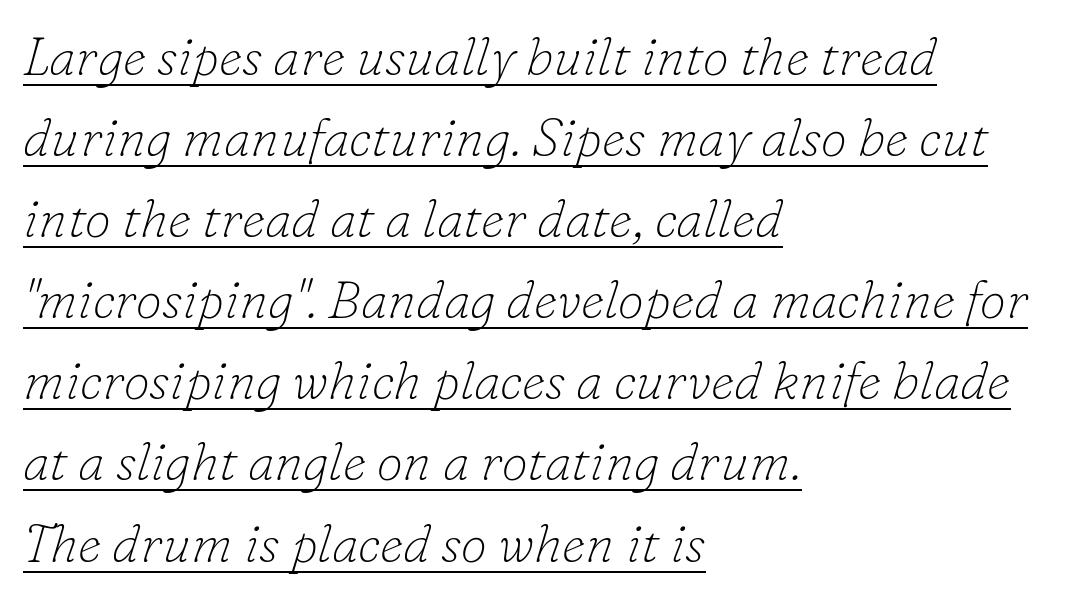
Q: Is the text bold? A: No.
Q: Is the text italic (slanted)? A: Yes, it leans right by about 16 degrees.
Q: Is the typeface a serif or a sans-serif typeface? A: Serif.
Q: Is the text underlined? A: Yes.
Q: How is the paragraph aligned? A: Left-aligned.
Q: Is the spacing between letters normal or unusually wide? A: Normal.
Q: Is the spacing between lines tight, normal or loose? A: Normal.
Q: Width (condensed, normal, or wide)? A: Normal.
Q: Stroke contrast? A: Low.
Q: x-height? A: Small.
Q: Monospaced? A: No.
